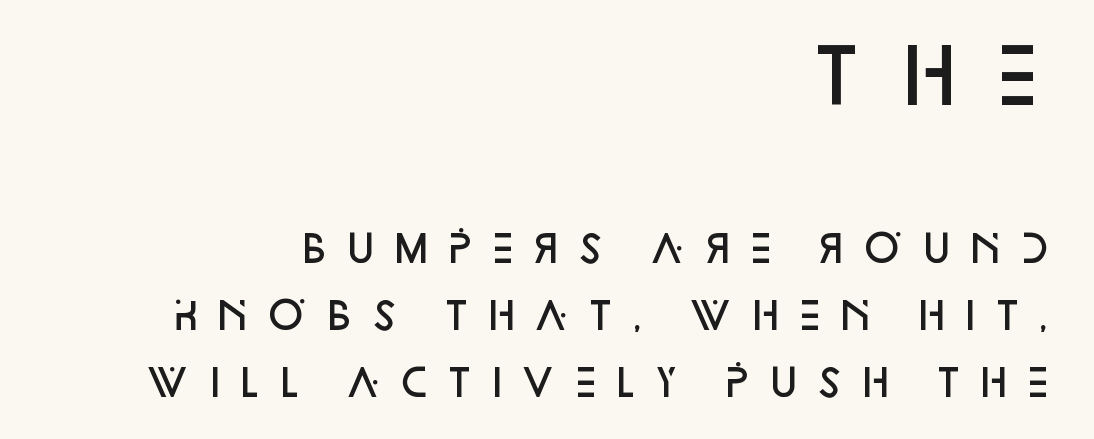
{"serif": "no", "italic": "no", "bold": "semi", "weight": "semibold", "width": "normal", "stroke_contrast": "low", "x_height": "large", "monospaced": "no", "underline": "no", "align": "right", "line_spacing_ratio": 1.81, "letter_spacing": "wide", "letter_spacing_em": 0.29, "larger_block": "first", "size_ratio": 2.0, "glyph_px": 74}
